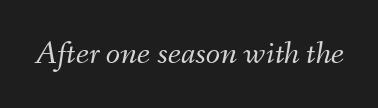
{"italic": "yes", "lean": "right", "slant_degrees": 9, "bold": "no", "weight": "light", "width": "normal", "stroke_contrast": "medium", "x_height": "small", "monospaced": "no", "underline": "no", "letter_spacing": "normal", "letter_spacing_em": 0.0, "glyph_px": 33}
